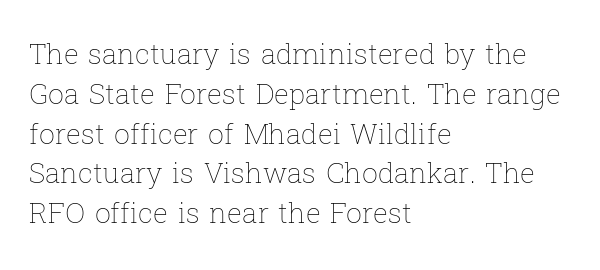
Q: Is the text bold? A: No.
Q: Is the text italic (slanted)? A: No, it is upright.
Q: Is the text underlined? A: No.
Q: How is the paragraph aligned? A: Left-aligned.
Q: Is the spacing between letters normal or unusually wide? A: Normal.
Q: Is the spacing between lines tight, normal or loose? A: Normal.
Q: Width (condensed, normal, or wide)? A: Normal.
Q: Stroke contrast? A: Low.
Q: x-height? A: Medium.
Q: Monospaced? A: No.
